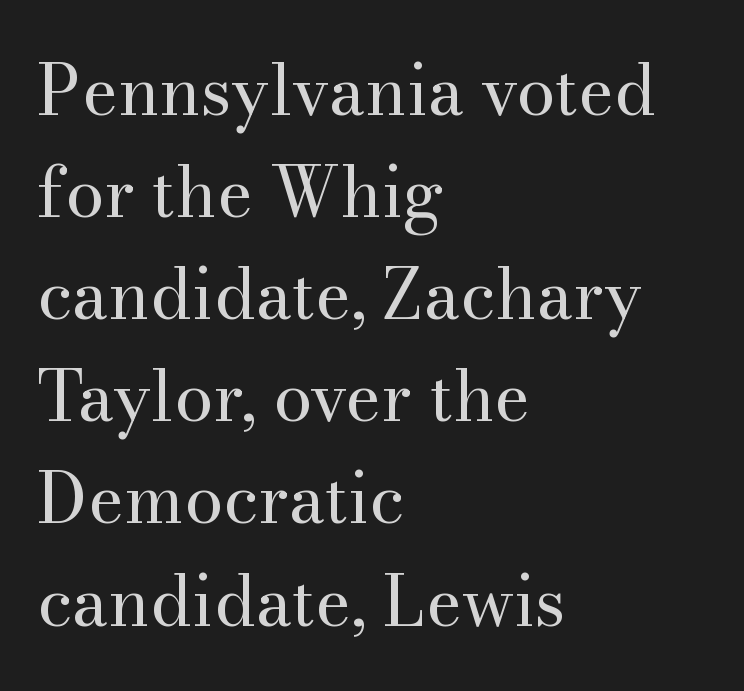
{"serif": "yes", "italic": "no", "bold": "no", "weight": "regular", "width": "normal", "stroke_contrast": "medium", "x_height": "small", "monospaced": "no", "underline": "no", "align": "left", "line_spacing": "normal", "line_spacing_ratio": 1.48, "letter_spacing": "normal", "letter_spacing_em": 0.0, "glyph_px": 69}
